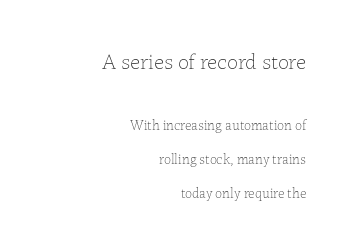
{"italic": "no", "bold": "no", "underline": "no", "align": "right", "line_spacing": "loose", "line_spacing_ratio": 2.4, "letter_spacing": "normal", "letter_spacing_em": 0.0, "larger_block": "first", "size_ratio": 1.57, "glyph_px": 22}
